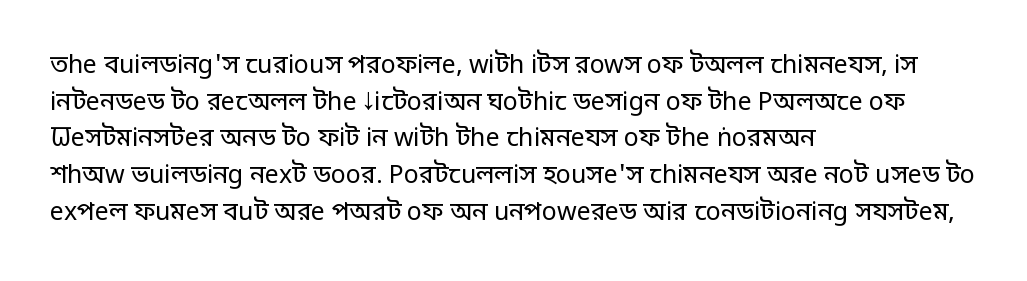
Weight: in the light-to-regular range. In CSS terms this would be text-align: left. The letters stand straight up with perfectly vertical stems. Each new line begins a customary step beneath the previous one. Characters follow at the spacing the type designer built in.
